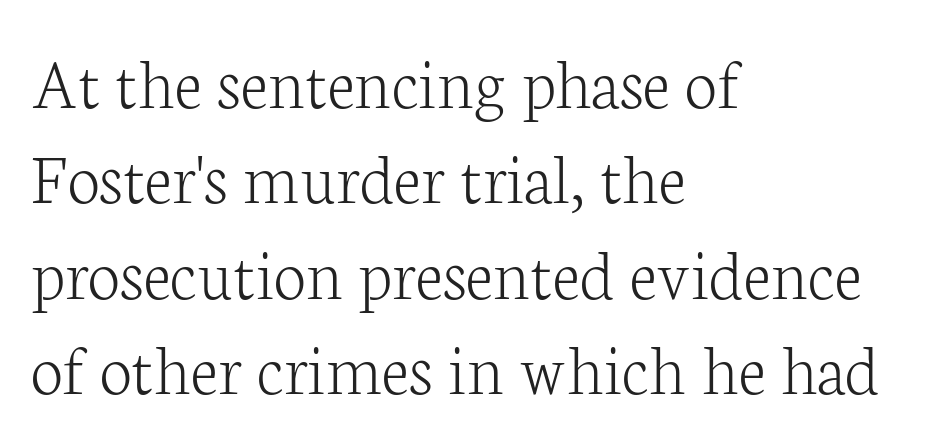
{"serif": "yes", "italic": "no", "bold": "no", "weight": "light", "width": "normal", "stroke_contrast": "low", "x_height": "medium", "monospaced": "no", "underline": "no", "align": "left", "line_spacing": "normal", "line_spacing_ratio": 1.29, "letter_spacing": "normal", "letter_spacing_em": 0.0, "glyph_px": 74}
